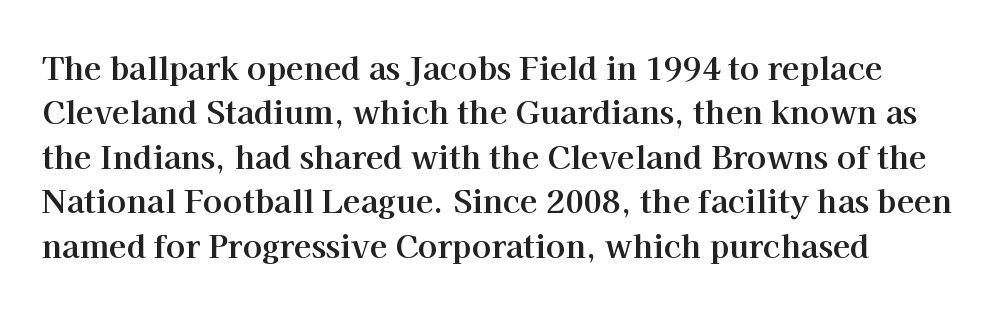
The image shows 32 px bold serif type, upright; set normal line spacing (1.39x), normal letter spacing, not underlined; high stroke contrast and a medium x-height.
